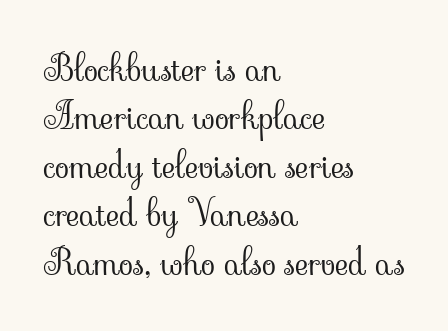
The image shows 37 px light serif type, upright; set left-aligned, normal line spacing (1.31x), normal letter spacing, not underlined; low stroke contrast and a small x-height.
